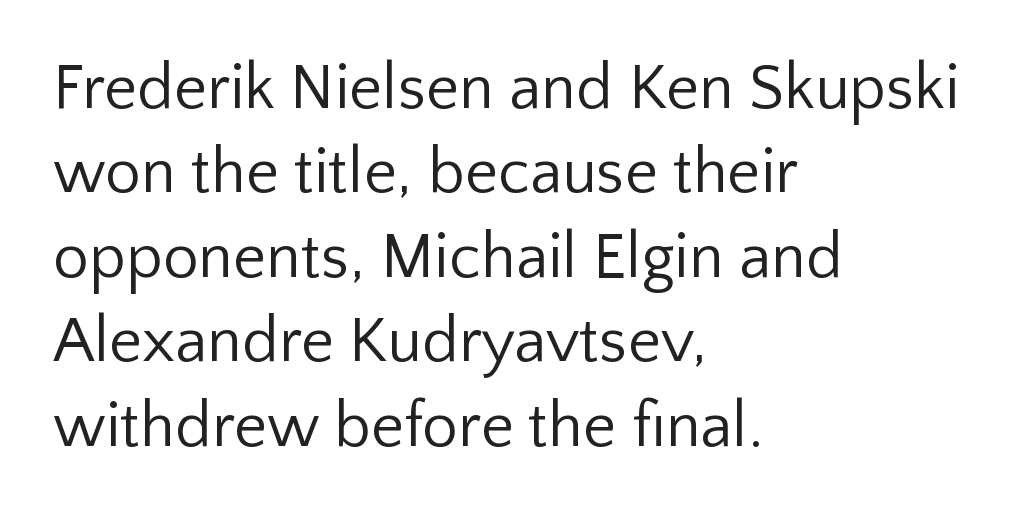
{"serif": "no", "italic": "no", "bold": "no", "weight": "regular", "width": "normal", "stroke_contrast": "low", "x_height": "medium", "monospaced": "no", "underline": "no", "align": "left", "line_spacing": "normal", "line_spacing_ratio": 1.32, "letter_spacing": "normal", "letter_spacing_em": 0.0, "glyph_px": 64}
